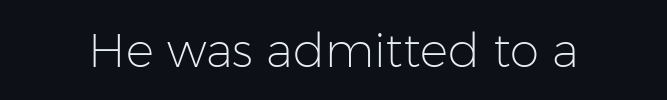
Q: Is the text bold? A: No.
Q: Is the text italic (slanted)? A: No, it is upright.
Q: Is the typeface a serif or a sans-serif typeface? A: Sans-serif.
Q: Is the text underlined? A: No.
Q: Is the spacing between letters normal or unusually wide? A: Normal.
Q: Width (condensed, normal, or wide)? A: Normal.
Q: Stroke contrast? A: Low.
Q: x-height? A: Medium.
Q: Monospaced? A: No.
